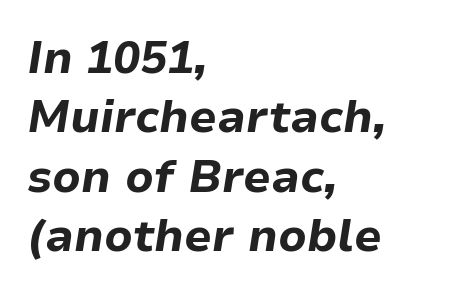
{"italic": "yes", "lean": "right", "slant_degrees": 9, "bold": "yes", "weight": "bold", "width": "normal", "stroke_contrast": "low", "x_height": "medium", "monospaced": "no", "underline": "no", "align": "left", "line_spacing": "normal", "line_spacing_ratio": 1.32, "letter_spacing": "normal", "letter_spacing_em": 0.0, "glyph_px": 45}
